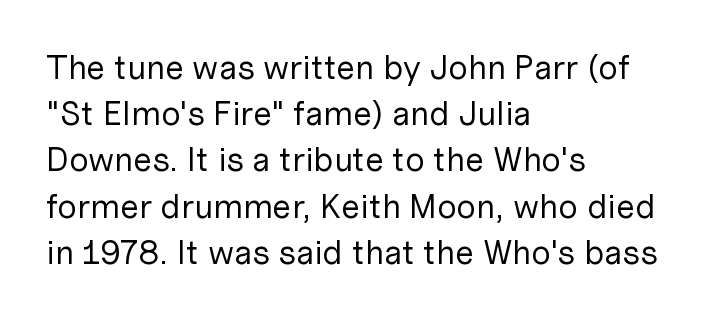
Q: Is the text bold? A: No.
Q: Is the text italic (slanted)? A: No, it is upright.
Q: Is the typeface a serif or a sans-serif typeface? A: Sans-serif.
Q: Is the text underlined? A: No.
Q: How is the paragraph aligned? A: Left-aligned.
Q: Is the spacing between letters normal or unusually wide? A: Normal.
Q: Is the spacing between lines tight, normal or loose? A: Normal.
Q: Width (condensed, normal, or wide)? A: Normal.
Q: Stroke contrast? A: Low.
Q: x-height? A: Medium.
Q: Monospaced? A: No.
